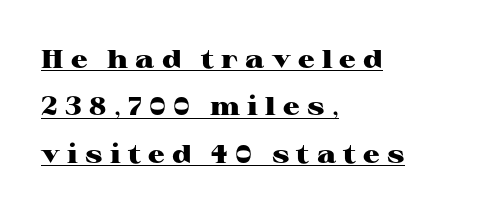
The image shows 26 px bold type, upright; set left-aligned, line spacing 1.82x, unusually wide letter spacing (+0.28 em), underlined.
